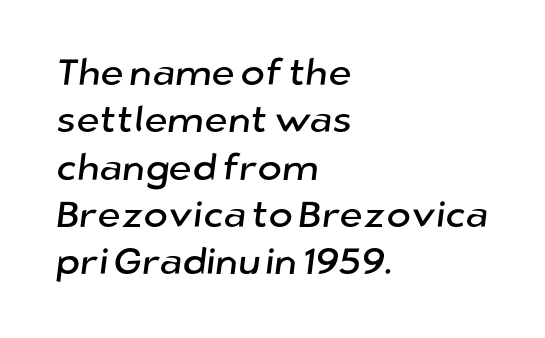
{"serif": "no", "width": "normal", "stroke_contrast": "low", "x_height": "medium", "monospaced": "no", "underline": "no", "align": "left", "line_spacing": "normal", "line_spacing_ratio": 1.28, "letter_spacing": "normal", "letter_spacing_em": 0.0, "glyph_px": 37}
